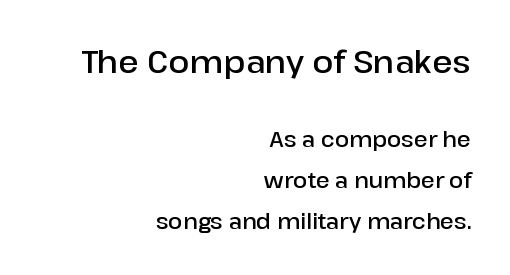
Students, note that the glyphs here touch the page at normal intervals. Reading top to bottom, the characters get smaller at the block break. Set as a demibold, roughly 600 on the weight scale. The compositor pushed each line to the right boundary. Each letter keeps its own natural width here, so spacing adapts to shape. Are there feet on the stems? There aren't — it's a sans.
